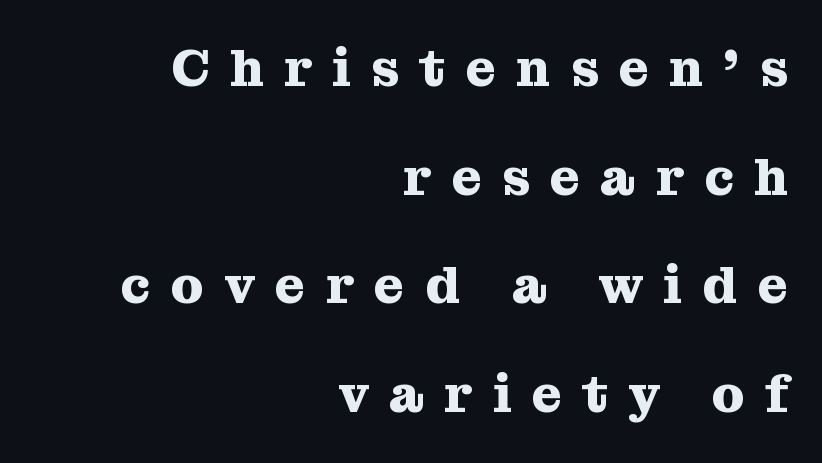
You'd pick this weight for a headline — it's a proper bold. Yep, those are serifs on the letters. Leading: increased. Rendered with straight, roman letterforms. Decoration check: the copy has no underline. Every row of glyphs terminates at an identical x-position on the right.
